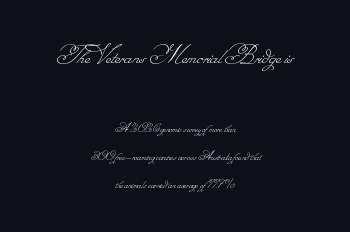
{"bold": "no", "weight": "thin", "width": "normal", "stroke_contrast": "low", "monospaced": "no", "underline": "no", "align": "center", "line_spacing": "loose", "line_spacing_ratio": 1.99, "letter_spacing": "normal", "letter_spacing_em": 0.0, "larger_block": "first", "size_ratio": 2.07, "glyph_px": 29}
